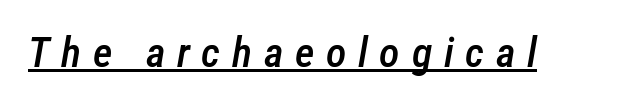
The image shows 42 px semibold, condensed type, italic (leaning right); set unusually wide letter spacing (+0.28 em), underlined; low stroke contrast and a medium x-height.
